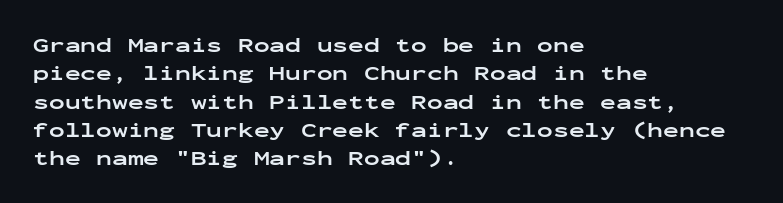
{"italic": "no", "bold": "yes", "underline": "no", "align": "left", "line_spacing": "normal", "line_spacing_ratio": 1.35, "letter_spacing": "normal", "letter_spacing_em": 0.0, "glyph_px": 21}
